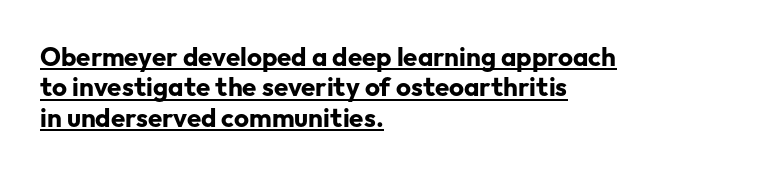
{"italic": "no", "bold": "yes", "underline": "yes", "align": "left", "line_spacing_ratio": 1.17, "letter_spacing": "normal", "letter_spacing_em": 0.0, "glyph_px": 26}
